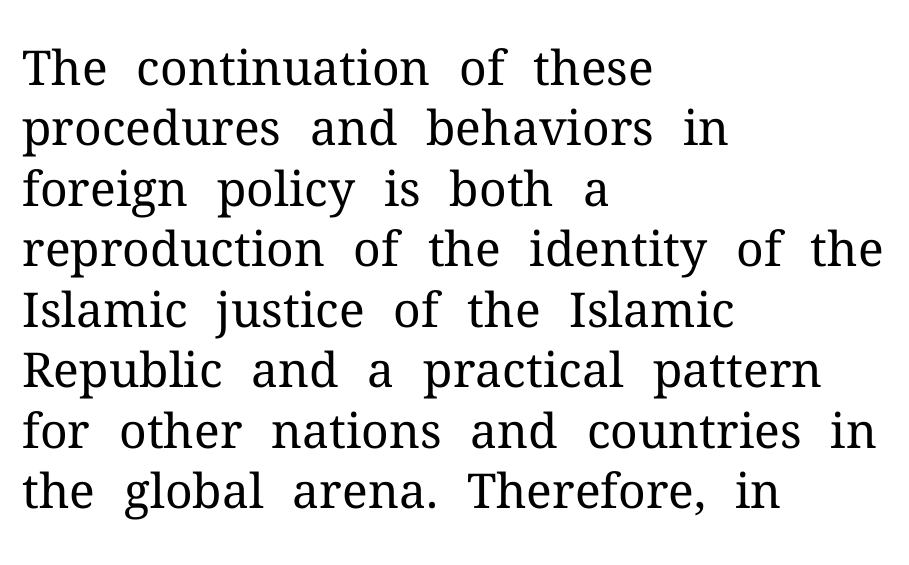
Q: Is the text bold? A: No.
Q: Is the text italic (slanted)? A: No, it is upright.
Q: Is the typeface a serif or a sans-serif typeface? A: Serif.
Q: Is the text underlined? A: No.
Q: How is the paragraph aligned? A: Left-aligned.
Q: Is the spacing between letters normal or unusually wide? A: Normal.
Q: Is the spacing between lines tight, normal or loose? A: Normal.
Q: Width (condensed, normal, or wide)? A: Normal.
Q: Stroke contrast? A: Medium.
Q: x-height? A: Medium.
Q: Monospaced? A: No.
